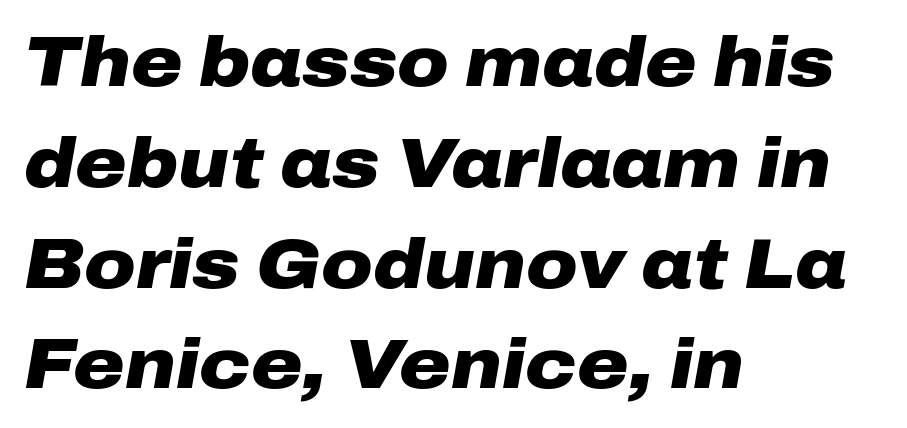
{"italic": "yes", "lean": "right", "slant_degrees": 10, "bold": "yes", "weight": "heavy", "width": "wide", "stroke_contrast": "low", "x_height": "medium", "monospaced": "no", "underline": "no", "align": "left", "line_spacing": "normal", "line_spacing_ratio": 1.44, "letter_spacing": "normal", "letter_spacing_em": 0.0, "glyph_px": 70}
